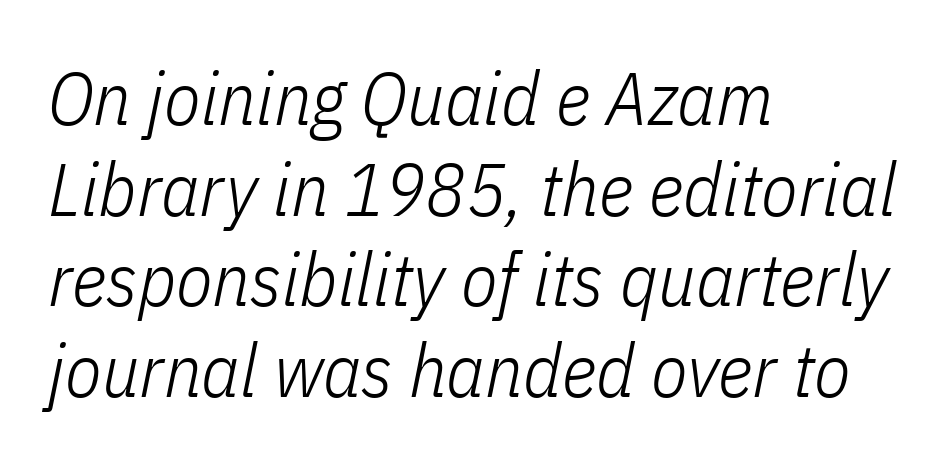
The image shows 75 px light, condensed type, italic (leaning right); set left-aligned, line spacing 1.21x, normal letter spacing, not underlined; low stroke contrast and a medium x-height.
